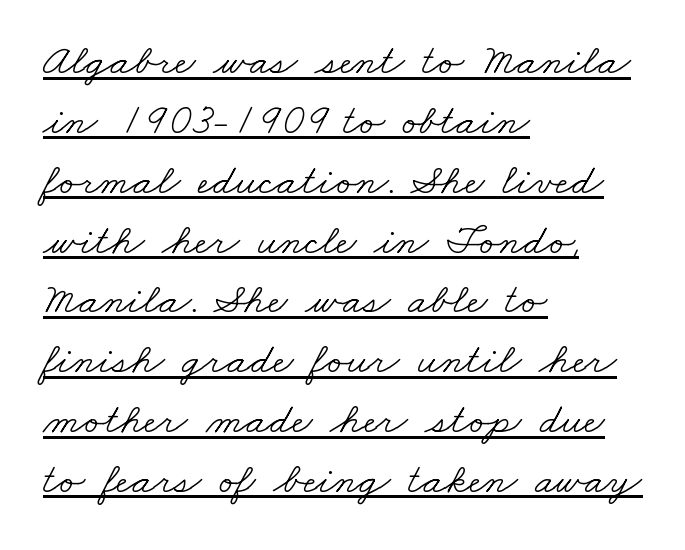
One glance says typical: line gaps are just what's usual. Letter spacing: default. The typesetter has applied underlining to the passage shown. The type family on display is of the serif kind. Each letter keeps its own natural width here, so spacing adapts to shape. Reading down the block, your eye returns to a fixed left position each line.
